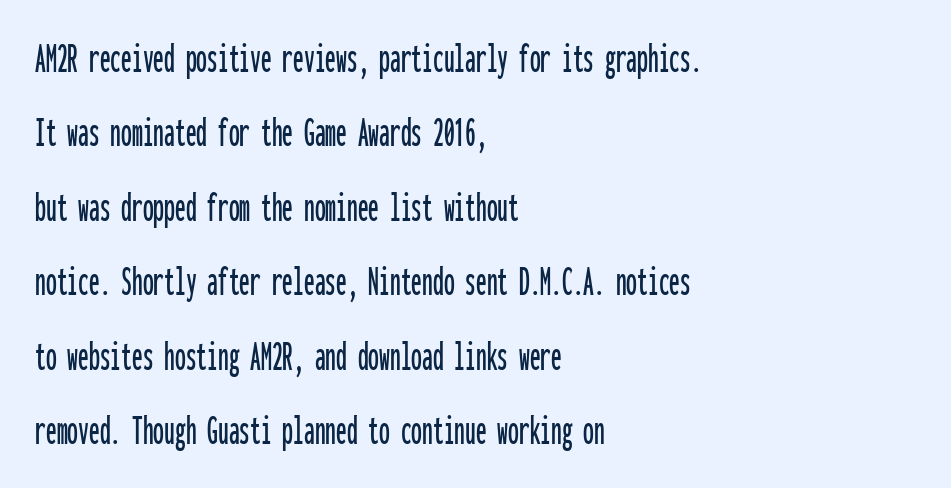
{"serif": "no", "italic": "no", "width": "condensed", "stroke_contrast": "low", "x_height": "medium", "monospaced": "yes", "underline": "no", "align": "left", "line_spacing_ratio": 1.73, "letter_spacing": "normal", "letter_spacing_em": 0.0, "glyph_px": 43}
